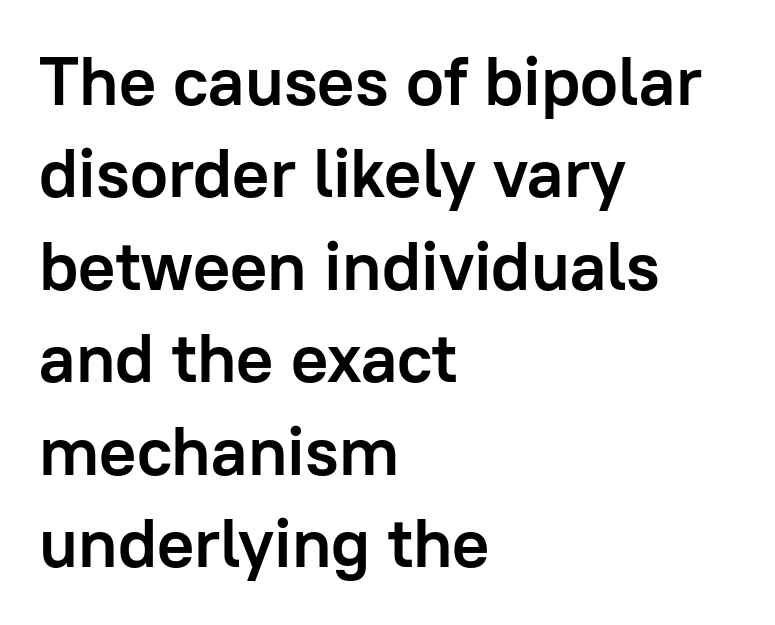
The image shows 69 px semibold sans-serif type, upright; set left-aligned, normal line spacing (1.34x), normal letter spacing, not underlined; low stroke contrast and a medium x-height.
